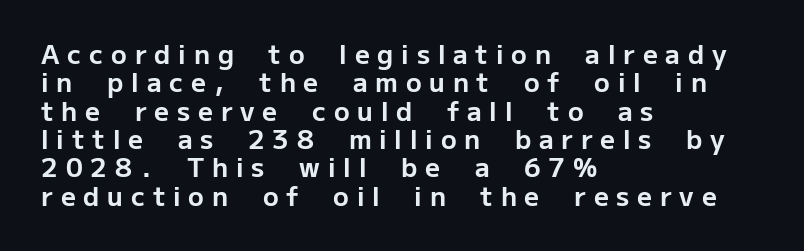
{"italic": "no", "bold": "yes", "underline": "no", "align": "left", "line_spacing": "tight", "line_spacing_ratio": 1.09, "letter_spacing": "wide", "letter_spacing_em": 0.3, "glyph_px": 26}
